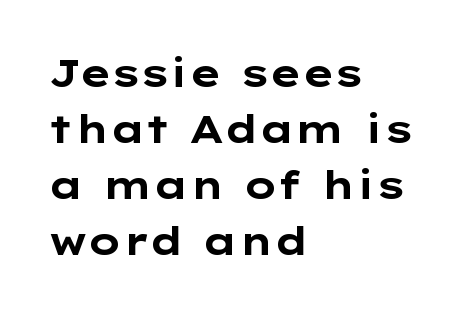
{"serif": "no", "italic": "no", "bold": "yes", "weight": "bold", "width": "wide", "stroke_contrast": "low", "x_height": "medium", "monospaced": "no", "underline": "no", "align": "left", "line_spacing": "normal", "line_spacing_ratio": 1.44, "letter_spacing": "normal", "letter_spacing_em": 0.0, "glyph_px": 39}
